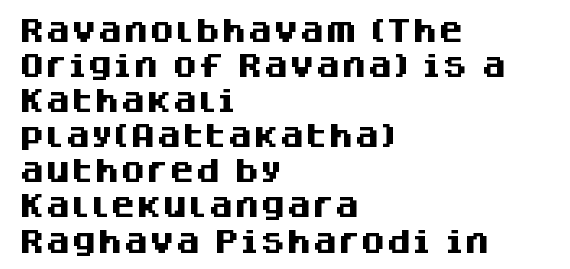
{"italic": "no", "bold": "yes", "underline": "no", "align": "left", "line_spacing": "normal", "line_spacing_ratio": 1.35, "letter_spacing": "normal", "letter_spacing_em": 0.0, "glyph_px": 26}
